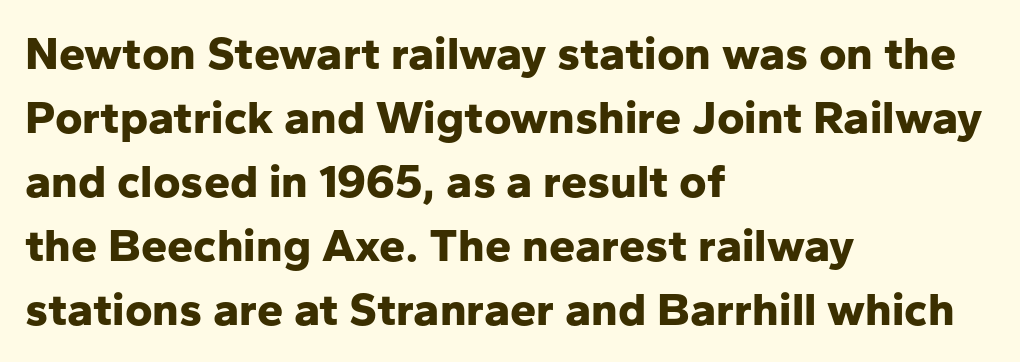
Q: Is the text bold? A: Yes.
Q: Is the text italic (slanted)? A: No, it is upright.
Q: Is the typeface a serif or a sans-serif typeface? A: Sans-serif.
Q: Is the text underlined? A: No.
Q: How is the paragraph aligned? A: Left-aligned.
Q: Is the spacing between letters normal or unusually wide? A: Normal.
Q: Is the spacing between lines tight, normal or loose? A: Normal.
Q: Width (condensed, normal, or wide)? A: Normal.
Q: Stroke contrast? A: Low.
Q: x-height? A: Medium.
Q: Monospaced? A: No.
